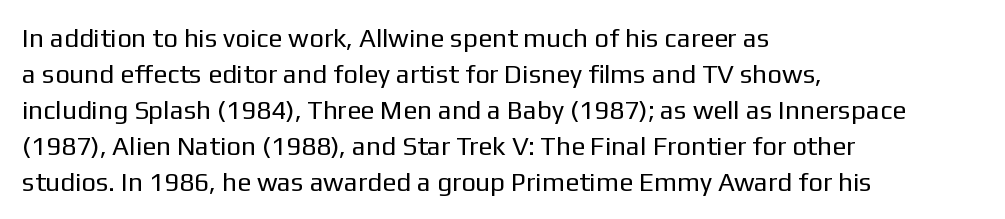
Q: Is the text bold? A: No.
Q: Is the text italic (slanted)? A: No, it is upright.
Q: Is the text underlined? A: No.
Q: How is the paragraph aligned? A: Left-aligned.
Q: Is the spacing between letters normal or unusually wide? A: Normal.
Q: Is the spacing between lines tight, normal or loose? A: Normal.
